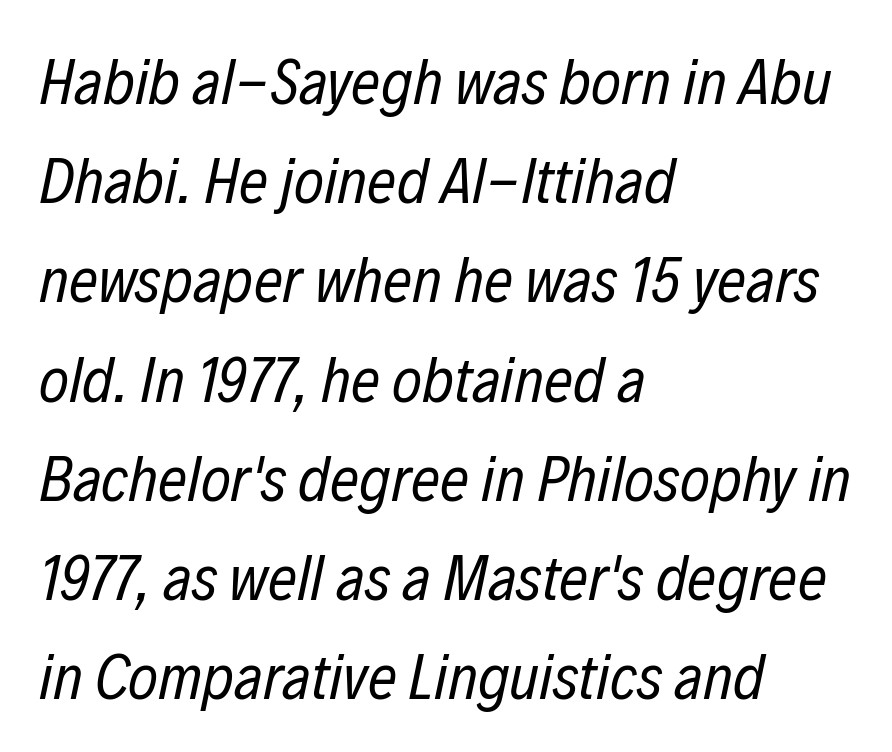
{"italic": "yes", "lean": "right", "slant_degrees": 12, "bold": "no", "weight": "regular", "width": "condensed", "stroke_contrast": "low", "x_height": "medium", "monospaced": "no", "underline": "no", "align": "left", "line_spacing": "normal", "line_spacing_ratio": 1.55, "letter_spacing": "normal", "letter_spacing_em": 0.0, "glyph_px": 64}
